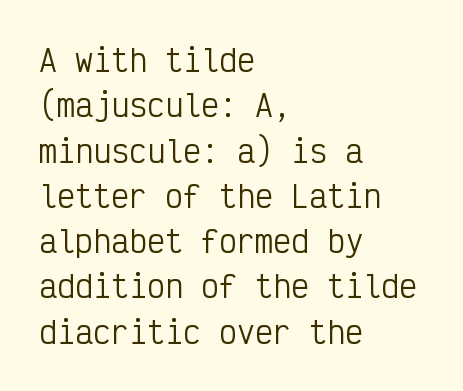
Q: Is the text bold? A: No.
Q: Is the text italic (slanted)? A: No, it is upright.
Q: Is the typeface a serif or a sans-serif typeface? A: Sans-serif.
Q: Is the text underlined? A: No.
Q: How is the paragraph aligned? A: Left-aligned.
Q: Is the spacing between letters normal or unusually wide? A: Normal.
Q: Is the spacing between lines tight, normal or loose? A: Normal.
Q: Width (condensed, normal, or wide)? A: Condensed.
Q: Stroke contrast? A: Low.
Q: x-height? A: Medium.
Q: Monospaced? A: Yes.
